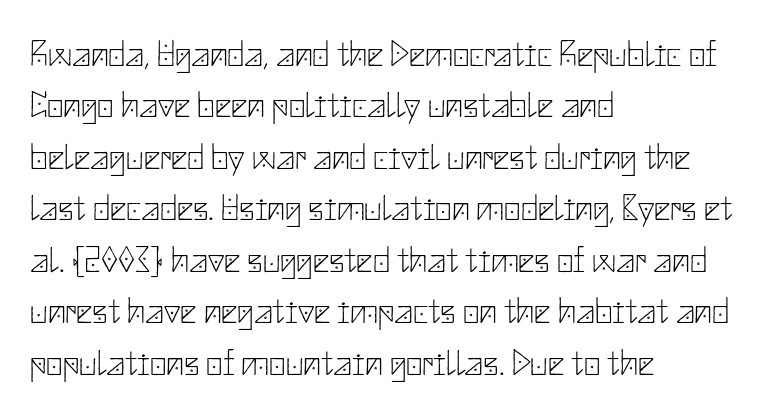
The image shows 36 px thin sans-serif type, upright; set left-aligned, normal line spacing (1.43x), normal letter spacing, not underlined; low stroke contrast and a small x-height.
